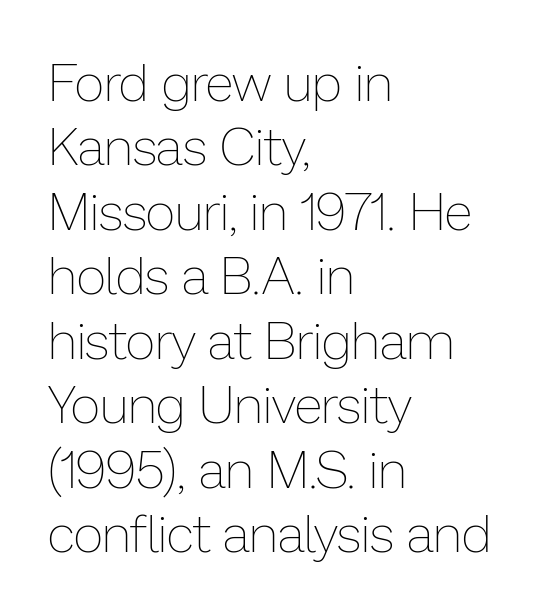
{"italic": "no", "bold": "no", "weight": "thin", "width": "normal", "stroke_contrast": "low", "x_height": "medium", "monospaced": "no", "underline": "no", "align": "left", "line_spacing_ratio": 1.24, "letter_spacing": "normal", "letter_spacing_em": 0.0, "glyph_px": 52}
